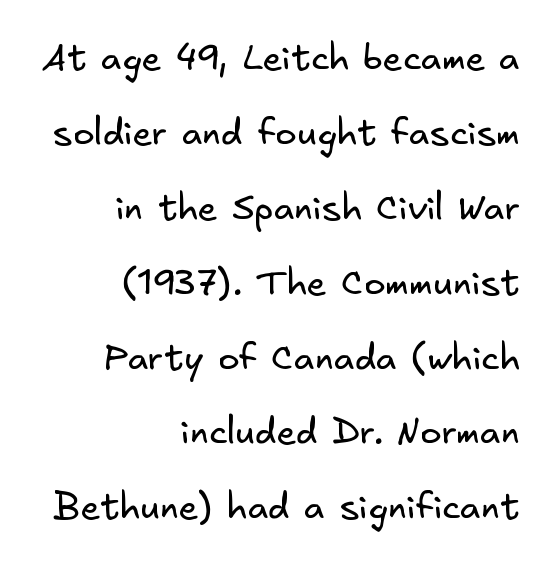
{"serif": "no", "bold": "no", "weight": "regular", "width": "normal", "stroke_contrast": "low", "x_height": "small", "underline": "no", "align": "right", "line_spacing": "loose", "line_spacing_ratio": 2.08, "letter_spacing": "normal", "letter_spacing_em": 0.0, "glyph_px": 36}
